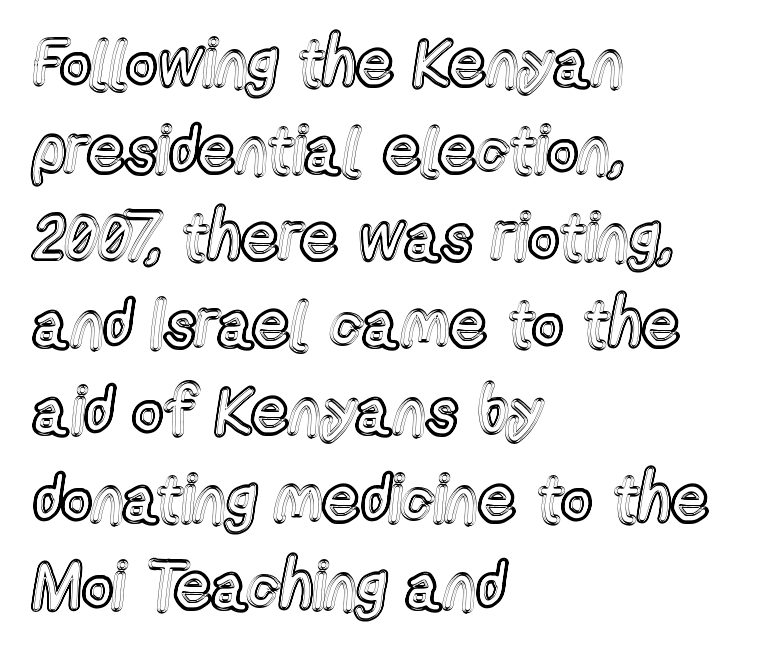
Q: Is the text italic (slanted)? A: Yes.
Q: Is the text underlined? A: No.
Q: How is the paragraph aligned? A: Left-aligned.
Q: Is the spacing between letters normal or unusually wide? A: Normal.
Q: Is the spacing between lines tight, normal or loose? A: Normal.
Q: Width (condensed, normal, or wide)? A: Condensed.
Q: x-height? A: Medium.
Q: Monospaced? A: No.
